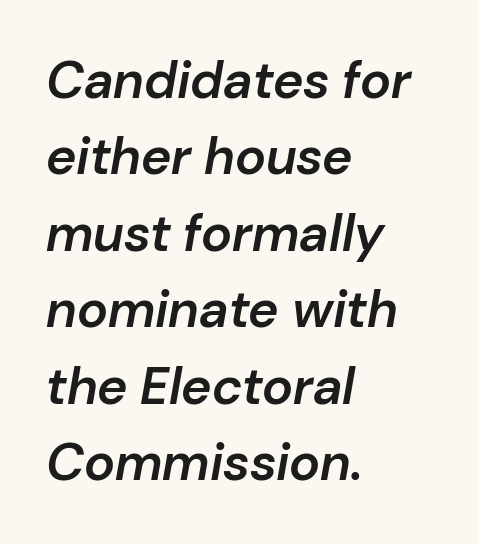
The image shows 52 px semibold type, italic (leaning right); set left-aligned, normal line spacing (1.47x), normal letter spacing, not underlined; low stroke contrast and a medium x-height.
